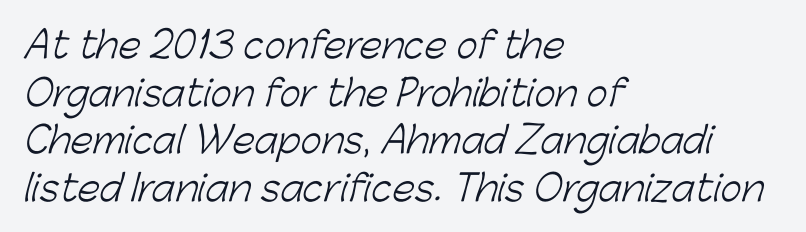
The image shows 36 px light sans-serif type; set left-aligned, normal line spacing (1.32x), normal letter spacing, not underlined; low stroke contrast and a medium x-height.
